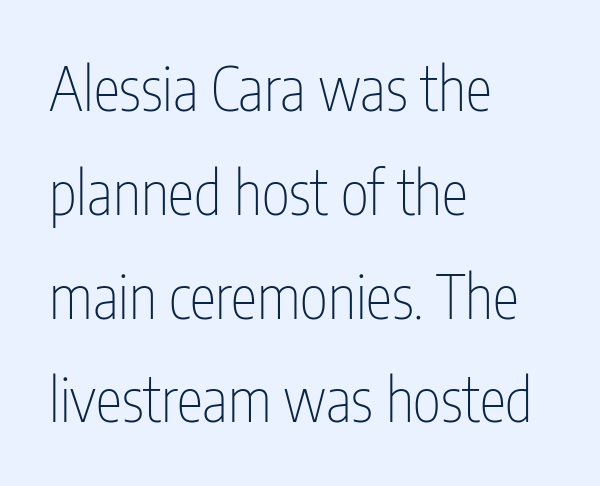
The designer went with a sans here, leaving each stem footless. Does the copy run flush right? No — it runs flush left. The foot of each line stays bare and open. In terms of letterspacing, this is plain default setting. This sample uses an upright cut, with every glyph sitting square on the baseline. Each stroke keeps to a modest, everyday thickness or less.
